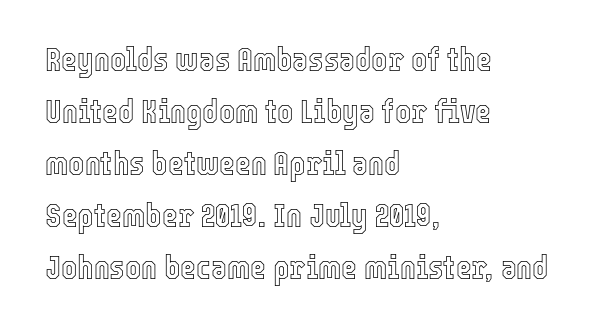
Q: Is the text italic (slanted)? A: No, it is upright.
Q: Is the text underlined? A: No.
Q: How is the paragraph aligned? A: Left-aligned.
Q: Is the spacing between letters normal or unusually wide? A: Normal.
Q: Is the spacing between lines tight, normal or loose? A: Normal.
Q: Width (condensed, normal, or wide)? A: Condensed.
Q: x-height? A: Medium.
Q: Monospaced? A: No.
